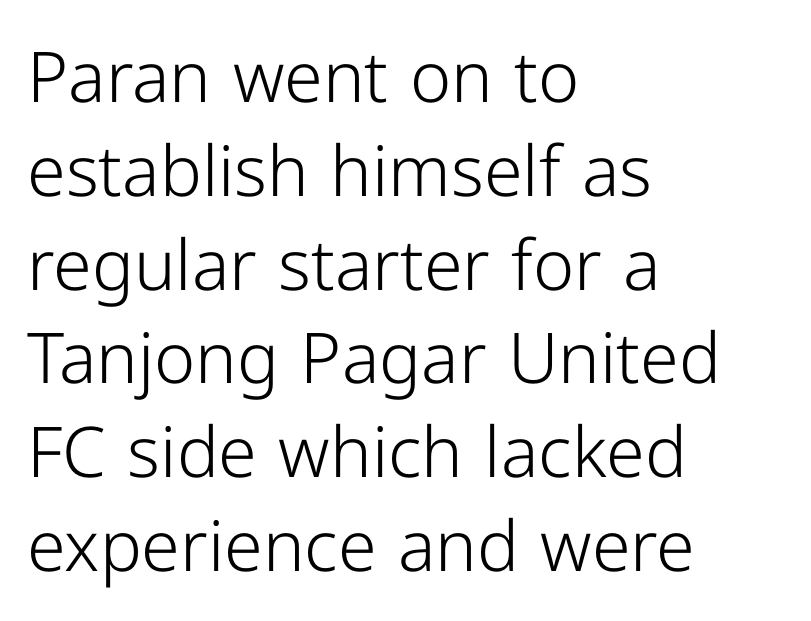
Q: Is the text bold? A: No.
Q: Is the text italic (slanted)? A: No, it is upright.
Q: Is the typeface a serif or a sans-serif typeface? A: Sans-serif.
Q: Is the text underlined? A: No.
Q: How is the paragraph aligned? A: Left-aligned.
Q: Is the spacing between letters normal or unusually wide? A: Normal.
Q: Is the spacing between lines tight, normal or loose? A: Normal.
Q: Width (condensed, normal, or wide)? A: Normal.
Q: Stroke contrast? A: Low.
Q: x-height? A: Medium.
Q: Monospaced? A: No.
